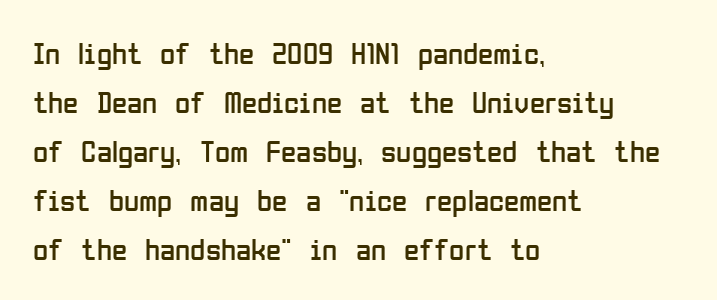
Q: Is the text bold? A: No.
Q: Is the text italic (slanted)? A: No, it is upright.
Q: Is the typeface a serif or a sans-serif typeface? A: Sans-serif.
Q: Is the text underlined? A: No.
Q: How is the paragraph aligned? A: Left-aligned.
Q: Is the spacing between letters normal or unusually wide? A: Normal.
Q: Is the spacing between lines tight, normal or loose? A: Normal.
Q: Width (condensed, normal, or wide)? A: Condensed.
Q: Stroke contrast? A: Low.
Q: x-height? A: Medium.
Q: Monospaced? A: No.
